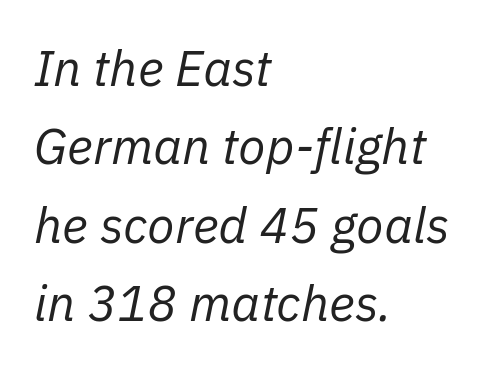
The text carries the slant typical of an italic or oblique font. The rendering uses natural spacing where letterforms have individual widths. The rendering keeps characters at their native spacing. Horizontally, the lines are justified to the leading edge only. The strip under each line holds only bare page. Think standard paragraph weight, or any step lighter than that.
